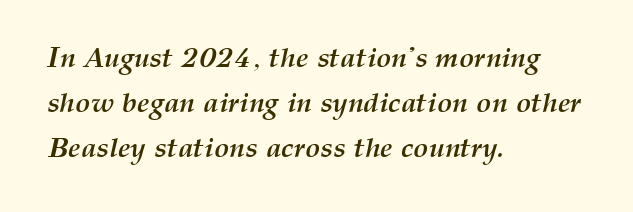
{"italic": "yes", "lean": "right", "slant_degrees": 12, "bold": "yes", "weight": "semibold", "width": "normal", "stroke_contrast": "medium", "x_height": "medium", "monospaced": "no", "underline": "no", "align": "left", "line_spacing": "normal", "line_spacing_ratio": 1.6, "letter_spacing": "normal", "letter_spacing_em": 0.0, "glyph_px": 28}
